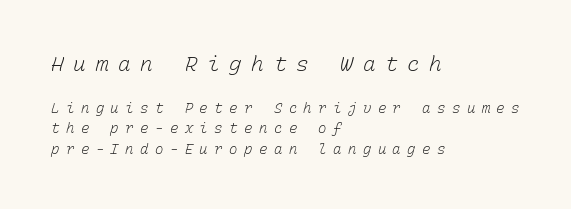
Q: Is the text bold? A: No.
Q: Is the text underlined? A: No.
Q: How is the paragraph aligned? A: Left-aligned.
Q: Is the spacing between letters normal or unusually wide? A: Unusually wide.
Q: Is the spacing between lines tight, normal or loose? A: Normal.
Q: Which block of text is set in a larger size, the first (top) or the second (bottom)? A: The first (top) one.
